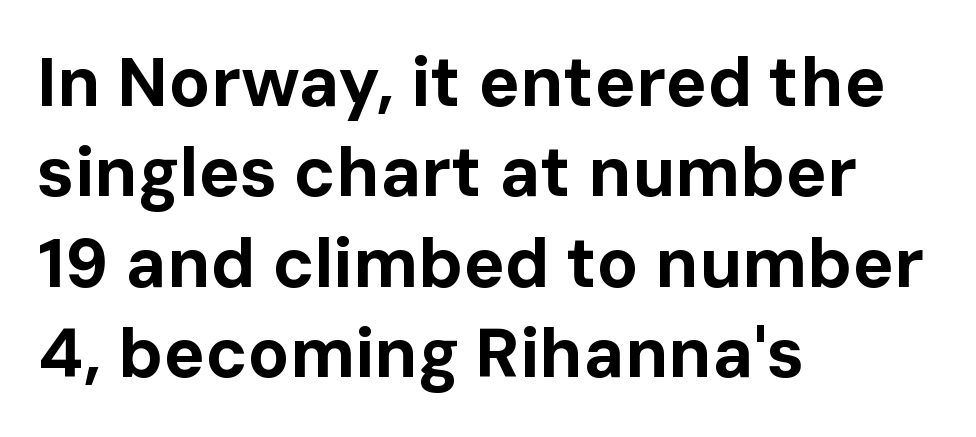
The image shows 69 px bold sans-serif type, upright; set left-aligned, normal line spacing (1.31x), normal letter spacing, not underlined; low stroke contrast and a medium x-height.
